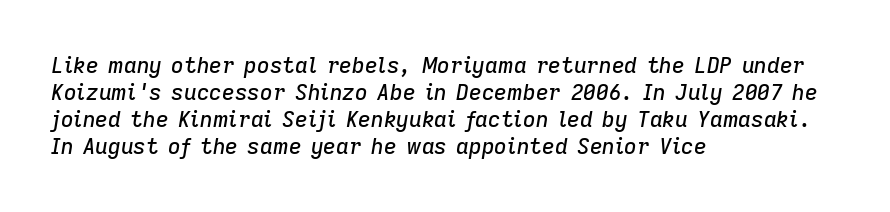
The image shows 22 px text type, italic (leaning right); set left-aligned, line spacing 1.23x, normal letter spacing, not underlined.
